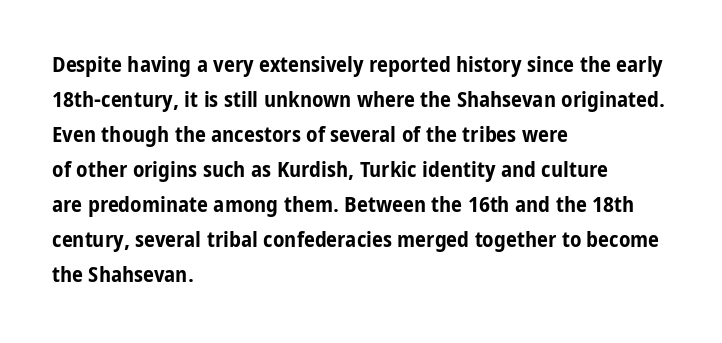
{"italic": "no", "bold": "yes", "underline": "no", "align": "left", "line_spacing": "normal", "line_spacing_ratio": 1.59, "letter_spacing": "normal", "letter_spacing_em": 0.0, "glyph_px": 22}
